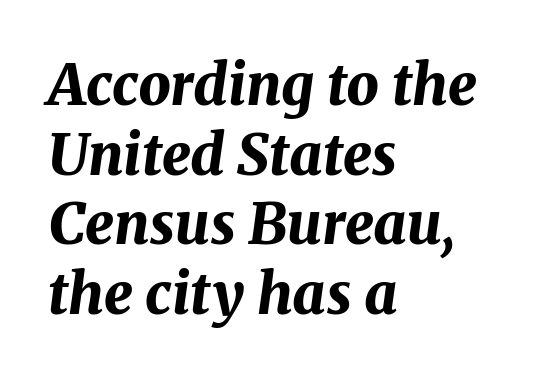
Here the designer chose a conventional face with non-uniform glyph widths. In terms of posture, this sample is oblique. Reading down the block, your eye returns to a fixed left position each line. The passage shown is emphatically bold.
